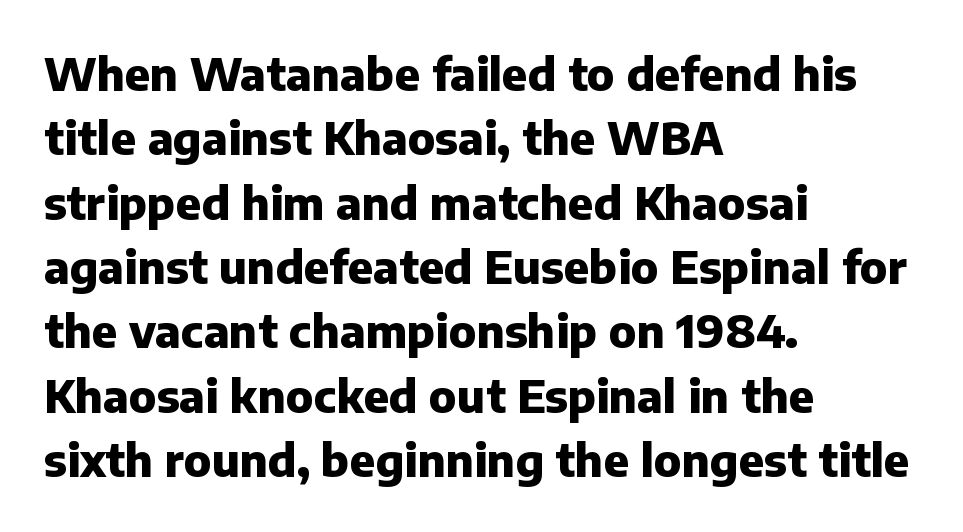
Grotesque or geometric, the face here clearly has no serifs. The face used here is proportionally spaced, like ordinary book or web type. This rendering features lettering with no underline. The axis of the letterforms is exactly vertical.
